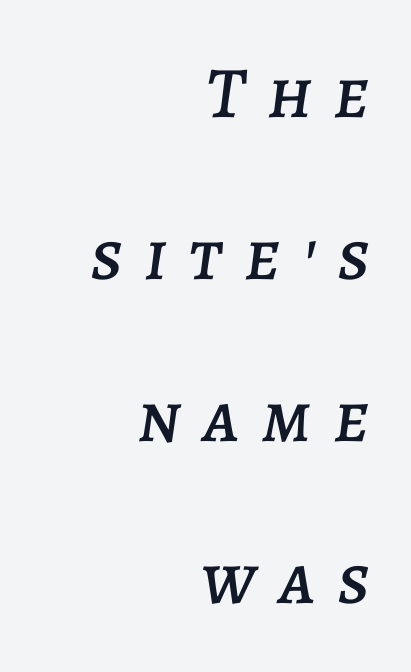
{"italic": "yes", "lean": "right", "slant_degrees": 7, "width": "normal", "stroke_contrast": "low", "x_height": "large", "monospaced": "no", "underline": "no", "align": "right", "line_spacing": "loose", "line_spacing_ratio": 2.22, "letter_spacing": "wide", "letter_spacing_em": 0.3, "glyph_px": 73}
